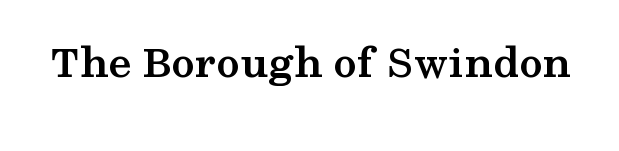
Designer's note — italics off, roman on. The face used here is seriffed, in the tradition of book romans. The face used here is proportionally spaced, like ordinary book or web type. The glyphs have the mass of a bold cut.
